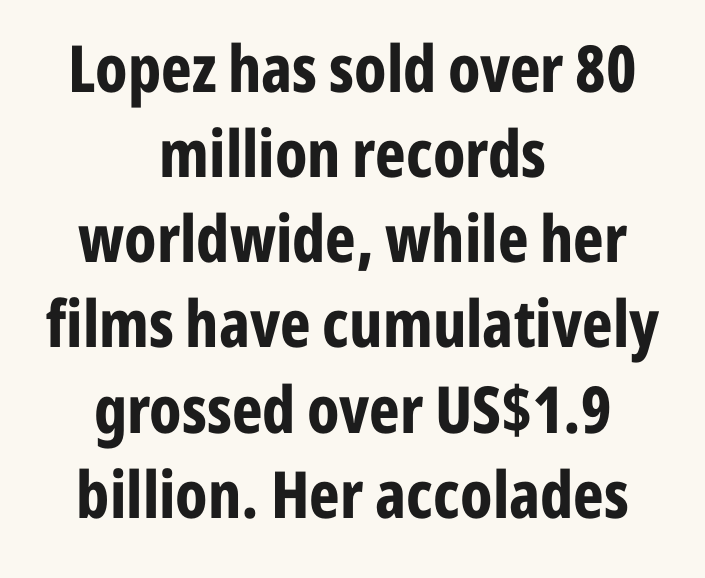
The image shows 65 px bold, condensed sans-serif type, upright; set centered, normal line spacing (1.31x), normal letter spacing, not underlined; low stroke contrast and a medium x-height.
